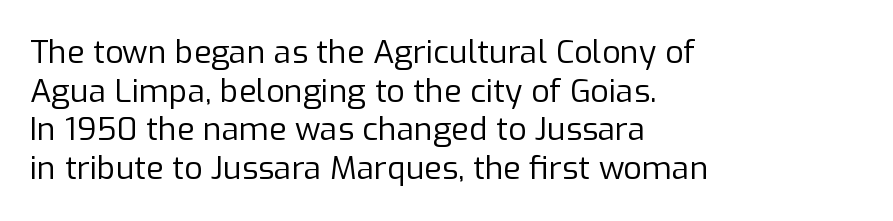
These lines are rendered in a variable-pitch font. The weight tops out at a normal text grade. Spacing between characters is what you'd get straight out of the box. The baseline area is clear.
